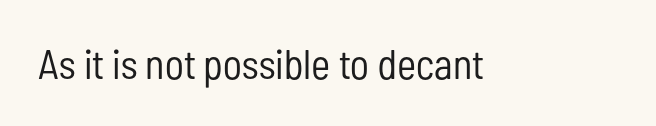
Q: Is the text bold? A: No.
Q: Is the text italic (slanted)? A: No, it is upright.
Q: Is the typeface a serif or a sans-serif typeface? A: Sans-serif.
Q: Is the text underlined? A: No.
Q: Is the spacing between letters normal or unusually wide? A: Normal.
Q: Width (condensed, normal, or wide)? A: Condensed.
Q: Stroke contrast? A: Low.
Q: x-height? A: Medium.
Q: Monospaced? A: No.
